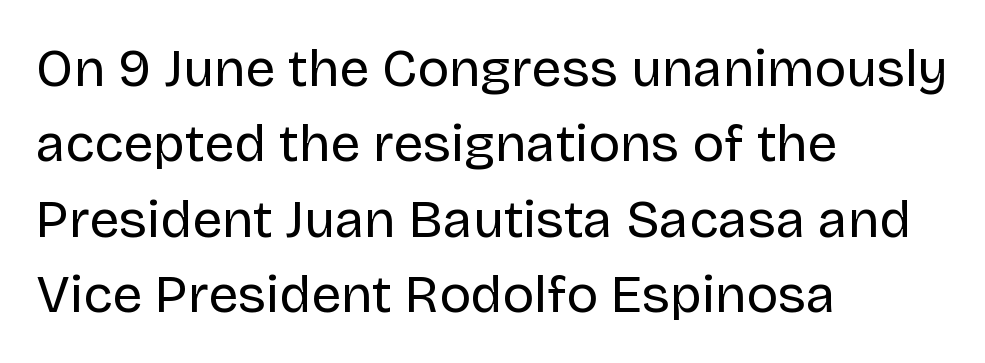
The image shows 53 px regular-weight sans-serif type, upright; set left-aligned, normal line spacing (1.42x), normal letter spacing, not underlined; low stroke contrast and a large x-height.
